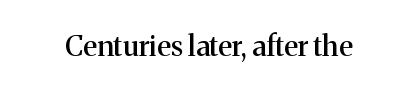
{"serif": "yes", "italic": "no", "width": "normal", "stroke_contrast": "medium", "x_height": "medium", "monospaced": "no", "underline": "no", "letter_spacing": "normal", "letter_spacing_em": 0.0, "glyph_px": 29}
